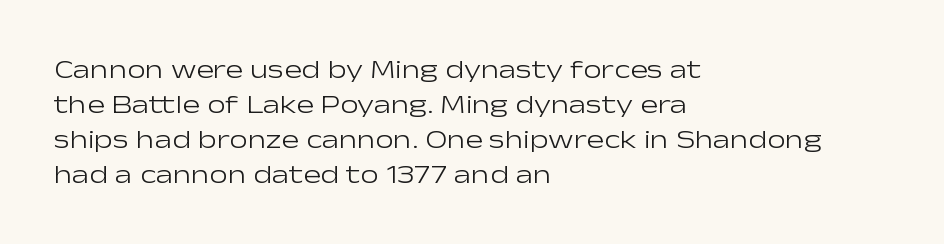
Q: Is the text bold? A: No.
Q: Is the text italic (slanted)? A: No, it is upright.
Q: Is the text underlined? A: No.
Q: How is the paragraph aligned? A: Left-aligned.
Q: Is the spacing between letters normal or unusually wide? A: Normal.
Q: Is the spacing between lines tight, normal or loose? A: Normal.
